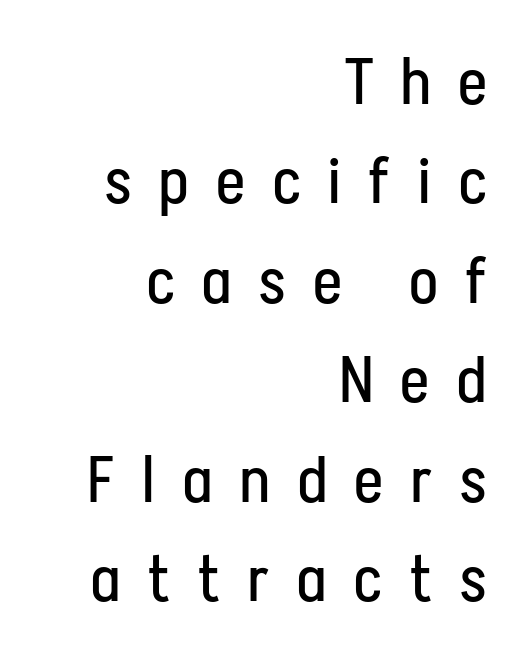
Think of a printed novel: that variable character pitch is what you see here. The strokes carry an ordinary text weight at most. The passage shown stacks its lines at a standard gap. Look at the bottom of the vertical strokes: they stop flat, with no serifs. Quick note: underline off.
